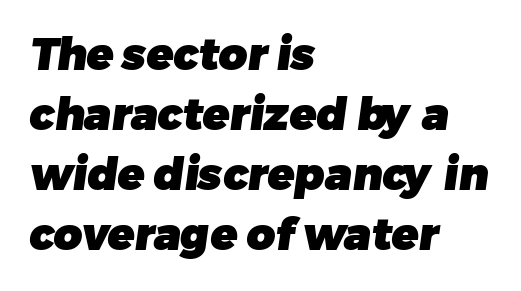
Q: Is the text bold? A: Yes.
Q: Is the typeface a serif or a sans-serif typeface? A: Sans-serif.
Q: Is the text underlined? A: No.
Q: How is the paragraph aligned? A: Left-aligned.
Q: Is the spacing between letters normal or unusually wide? A: Normal.
Q: Is the spacing between lines tight, normal or loose? A: Normal.
Q: Width (condensed, normal, or wide)? A: Normal.
Q: Stroke contrast? A: Low.
Q: x-height? A: Medium.
Q: Monospaced? A: No.
